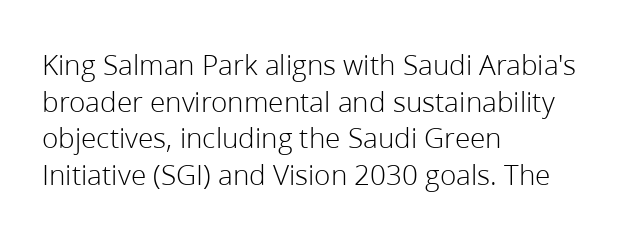
Q: Is the text bold? A: No.
Q: Is the text italic (slanted)? A: No, it is upright.
Q: Is the typeface a serif or a sans-serif typeface? A: Sans-serif.
Q: Is the text underlined? A: No.
Q: How is the paragraph aligned? A: Left-aligned.
Q: Is the spacing between letters normal or unusually wide? A: Normal.
Q: Width (condensed, normal, or wide)? A: Normal.
Q: Stroke contrast? A: Low.
Q: x-height? A: Medium.
Q: Monospaced? A: No.
